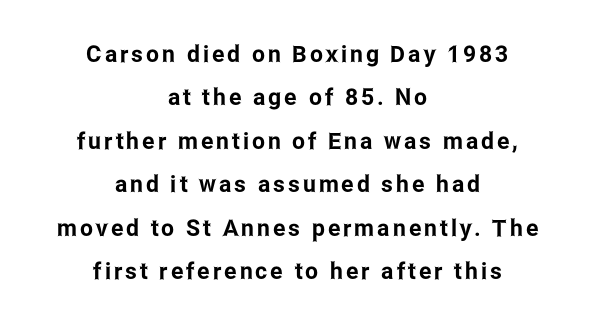
{"italic": "no", "underline": "no", "align": "center", "line_spacing_ratio": 1.89, "glyph_px": 23}
